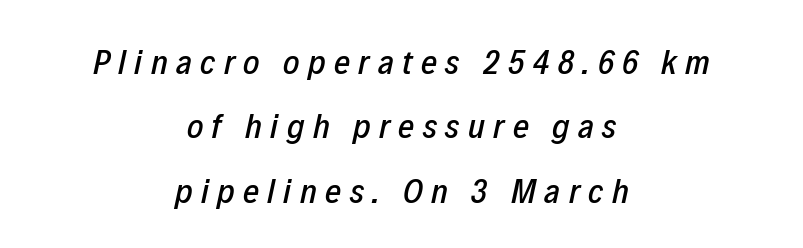
{"italic": "yes", "lean": "right", "slant_degrees": 12, "width": "condensed", "stroke_contrast": "low", "x_height": "medium", "monospaced": "no", "underline": "no", "align": "center", "line_spacing_ratio": 1.84, "letter_spacing": "wide", "letter_spacing_em": 0.24, "glyph_px": 35}
